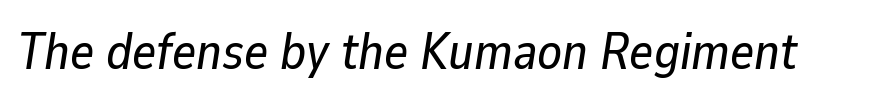
{"italic": "yes", "lean": "right", "slant_degrees": 9, "width": "normal", "stroke_contrast": "low", "x_height": "medium", "monospaced": "no", "underline": "no", "letter_spacing": "normal", "letter_spacing_em": 0.0, "glyph_px": 51}
